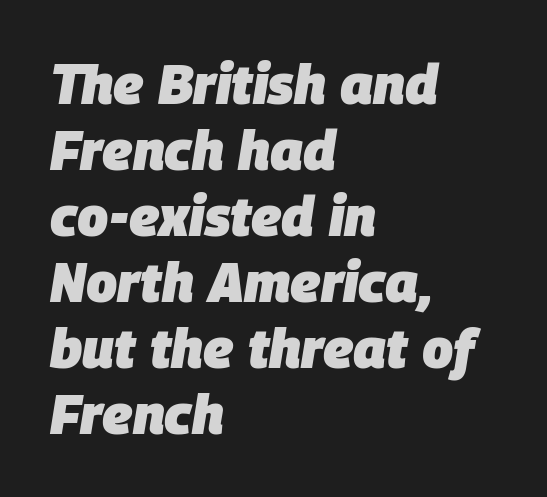
The image shows 55 px heavy type, italic (leaning right); set left-aligned, line spacing 1.2x, normal letter spacing, not underlined; low stroke contrast and a large x-height.
